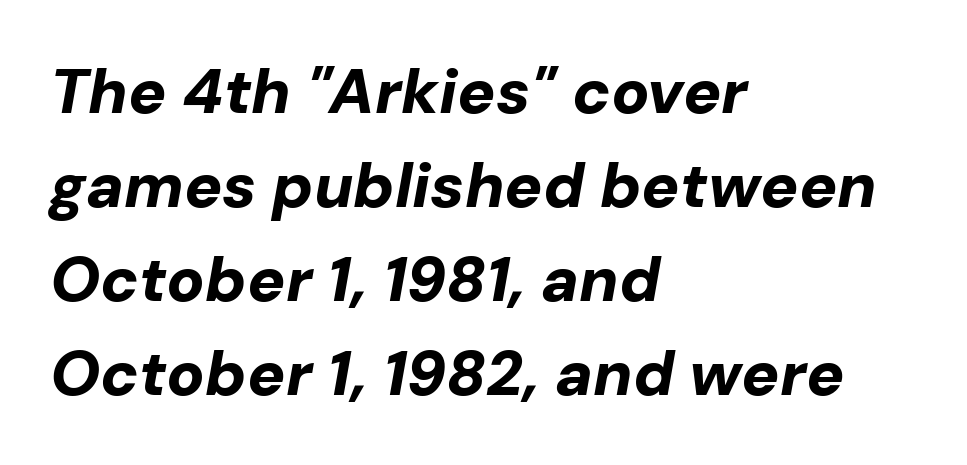
Q: Is the text bold? A: Yes.
Q: Is the text italic (slanted)? A: Yes, it leans right by about 10 degrees.
Q: Is the text underlined? A: No.
Q: How is the paragraph aligned? A: Left-aligned.
Q: Is the spacing between letters normal or unusually wide? A: Normal.
Q: Is the spacing between lines tight, normal or loose? A: Normal.
Q: Width (condensed, normal, or wide)? A: Normal.
Q: Stroke contrast? A: Low.
Q: x-height? A: Medium.
Q: Monospaced? A: No.
